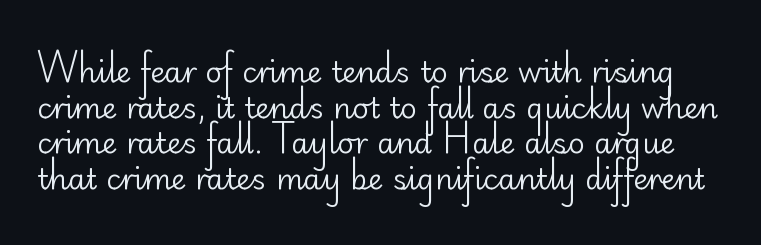
The image shows 29 px regular-weight sans-serif type, upright; set line spacing 1.23x, normal letter spacing, not underlined; low stroke contrast and a small x-height.
